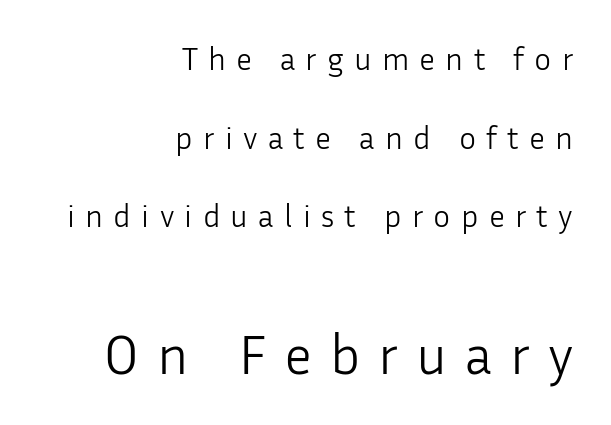
Q: Is the text bold? A: No.
Q: Is the text italic (slanted)? A: No, it is upright.
Q: Is the typeface a serif or a sans-serif typeface? A: Sans-serif.
Q: Is the text underlined? A: No.
Q: How is the paragraph aligned? A: Right-aligned.
Q: Is the spacing between letters normal or unusually wide? A: Unusually wide.
Q: Is the spacing between lines tight, normal or loose? A: Loose.
Q: Which block of text is set in a larger size, the first (top) or the second (bottom)? A: The second (bottom) one.
Q: Width (condensed, normal, or wide)? A: Normal.
Q: Stroke contrast? A: Low.
Q: x-height? A: Medium.
Q: Monospaced? A: No.
